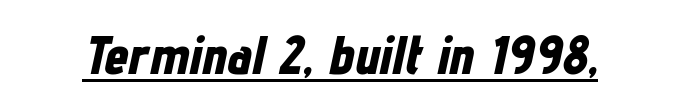
The image shows 54 px bold, condensed type, italic (leaning right); set normal letter spacing, underlined; low stroke contrast and a medium x-height.
